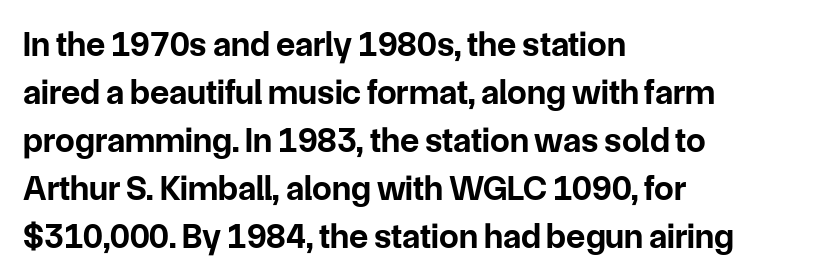
Q: Is the text bold? A: Yes.
Q: Is the text italic (slanted)? A: No, it is upright.
Q: Is the typeface a serif or a sans-serif typeface? A: Sans-serif.
Q: Is the text underlined? A: No.
Q: How is the paragraph aligned? A: Left-aligned.
Q: Is the spacing between letters normal or unusually wide? A: Normal.
Q: Is the spacing between lines tight, normal or loose? A: Normal.
Q: Width (condensed, normal, or wide)? A: Normal.
Q: Stroke contrast? A: Low.
Q: x-height? A: Medium.
Q: Monospaced? A: No.
